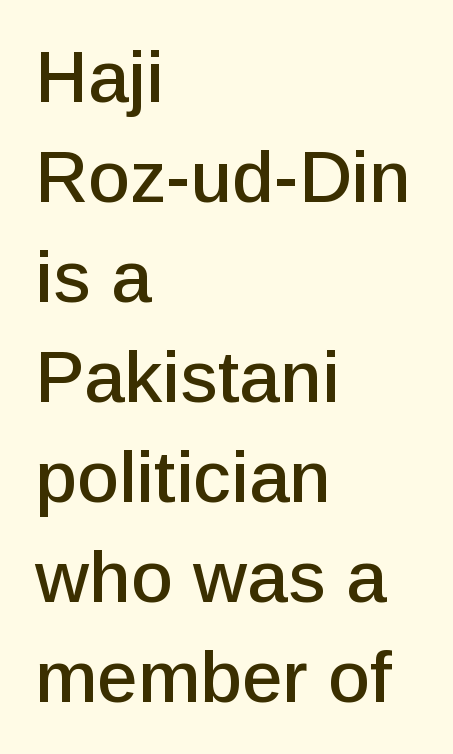
The image shows 73 px sans-serif type, upright; set left-aligned, normal line spacing (1.37x), normal letter spacing, not underlined; low stroke contrast and a medium x-height.
